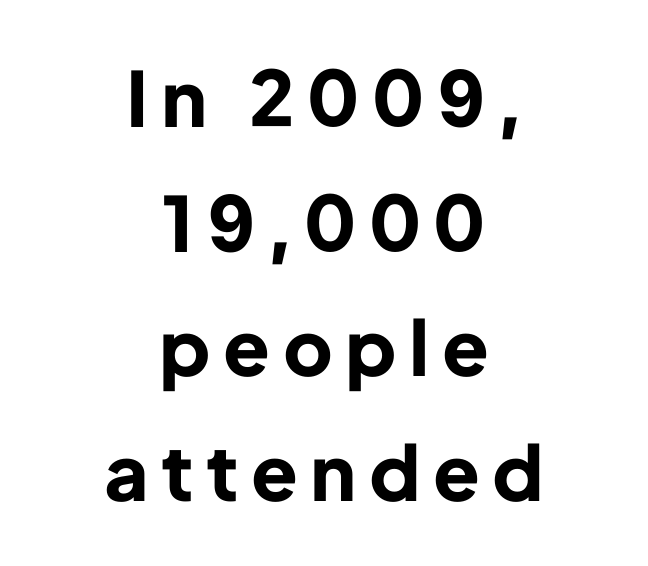
The image shows 76 px bold sans-serif type, upright; set centered, normal line spacing (1.64x), not underlined; low stroke contrast and a medium x-height.
